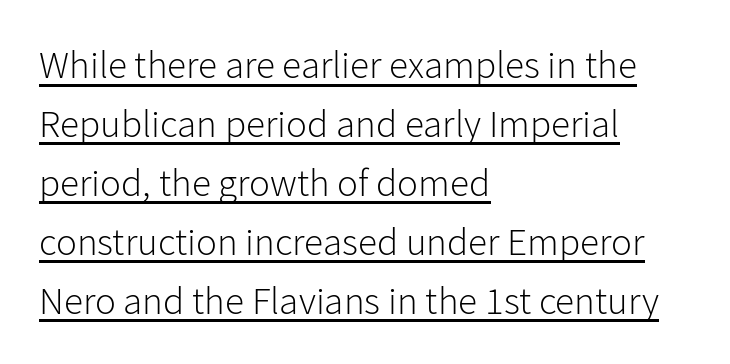
Q: Is the text bold? A: No.
Q: Is the text italic (slanted)? A: No, it is upright.
Q: Is the typeface a serif or a sans-serif typeface? A: Sans-serif.
Q: Is the text underlined? A: Yes.
Q: How is the paragraph aligned? A: Left-aligned.
Q: Is the spacing between letters normal or unusually wide? A: Normal.
Q: Is the spacing between lines tight, normal or loose? A: Normal.
Q: Width (condensed, normal, or wide)? A: Normal.
Q: Stroke contrast? A: Low.
Q: x-height? A: Medium.
Q: Monospaced? A: No.
